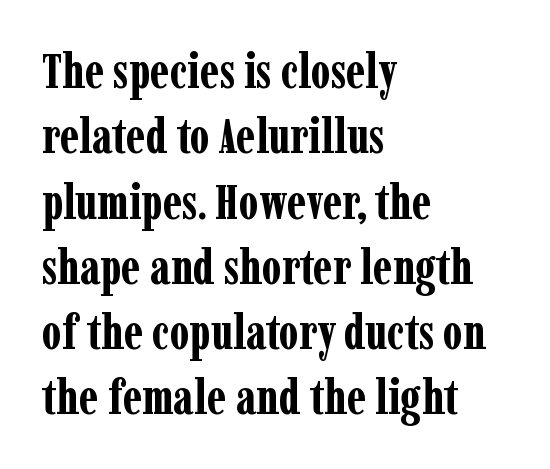
Q: Is the text bold? A: Yes.
Q: Is the text italic (slanted)? A: No, it is upright.
Q: Is the typeface a serif or a sans-serif typeface? A: Serif.
Q: Is the text underlined? A: No.
Q: How is the paragraph aligned? A: Left-aligned.
Q: Is the spacing between letters normal or unusually wide? A: Normal.
Q: Is the spacing between lines tight, normal or loose? A: Normal.
Q: Width (condensed, normal, or wide)? A: Condensed.
Q: Stroke contrast? A: Low.
Q: x-height? A: Medium.
Q: Monospaced? A: No.
